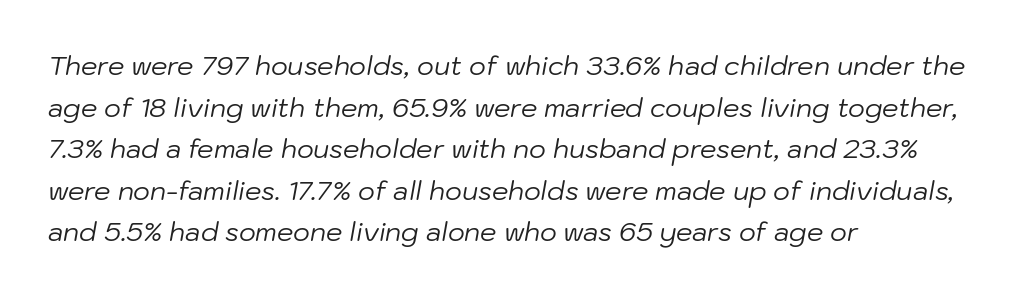
Slant detected: the letters are inclined. Letter spacing: default. The block of text has a typical density, with ordinary space between rows. No letter is thick-stroked: the sample isn't bold.
